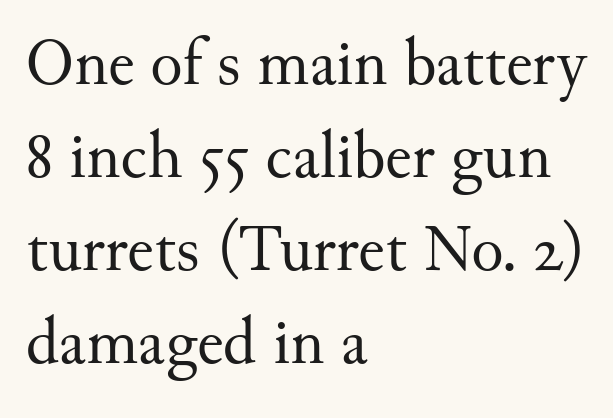
Q: Is the text bold? A: No.
Q: Is the text italic (slanted)? A: No, it is upright.
Q: Is the typeface a serif or a sans-serif typeface? A: Serif.
Q: Is the text underlined? A: No.
Q: How is the paragraph aligned? A: Left-aligned.
Q: Is the spacing between letters normal or unusually wide? A: Normal.
Q: Is the spacing between lines tight, normal or loose? A: Normal.
Q: Width (condensed, normal, or wide)? A: Normal.
Q: Stroke contrast? A: Medium.
Q: x-height? A: Small.
Q: Monospaced? A: No.
